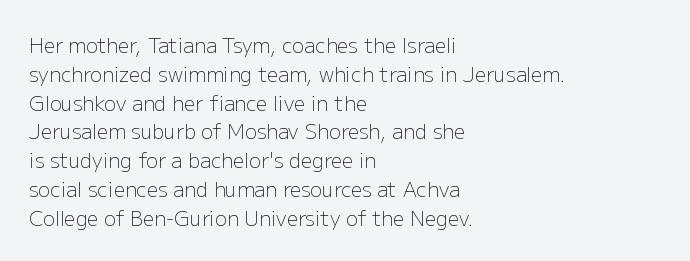
Q: Is the text bold? A: No.
Q: Is the text italic (slanted)? A: No, it is upright.
Q: Is the text underlined? A: No.
Q: How is the paragraph aligned? A: Left-aligned.
Q: Is the spacing between letters normal or unusually wide? A: Normal.
Q: Is the spacing between lines tight, normal or loose? A: Normal.
